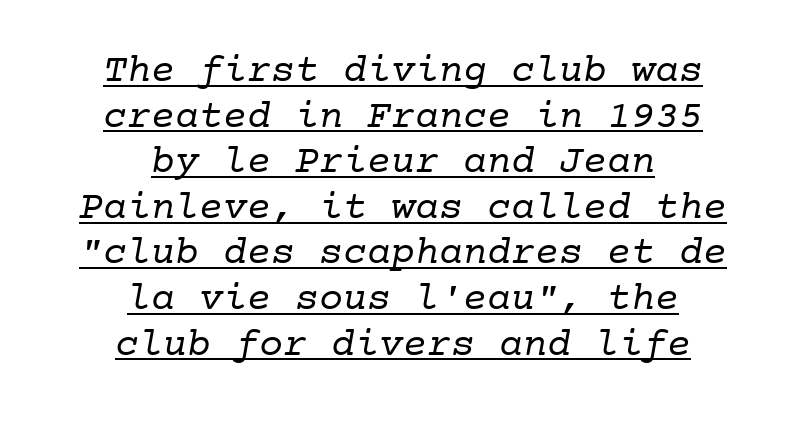
{"serif": "yes", "bold": "no", "weight": "regular", "width": "normal", "stroke_contrast": "low", "x_height": "medium", "monospaced": "yes", "underline": "yes", "align": "center", "line_spacing": "tight", "line_spacing_ratio": 1.14, "letter_spacing": "normal", "letter_spacing_em": 0.0, "glyph_px": 40}
